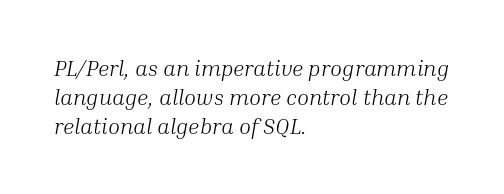
The image shows 22 px text type, italic (leaning right); set left-aligned, normal line spacing (1.32x), normal letter spacing, not underlined.
